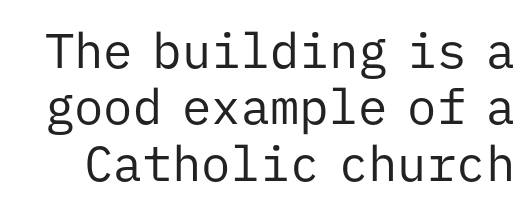
Nothing unusual about the tracking: characters are spaced as the font intends. To sum up the face: it is a sans, with no serifs. This is roman type, the default non-slanted kind. Spacing verdict: monospaced, one width for all characters.
